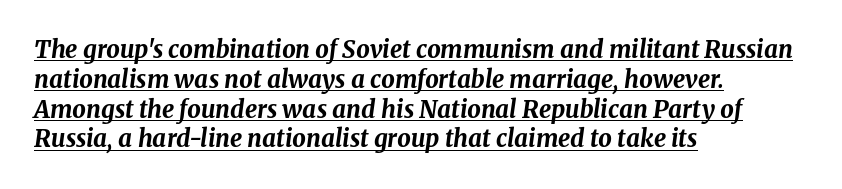
{"italic": "yes", "lean": "right", "slant_degrees": 8, "bold": "yes", "underline": "yes", "align": "left", "line_spacing_ratio": 1.24, "letter_spacing": "normal", "letter_spacing_em": 0.0, "glyph_px": 24}
